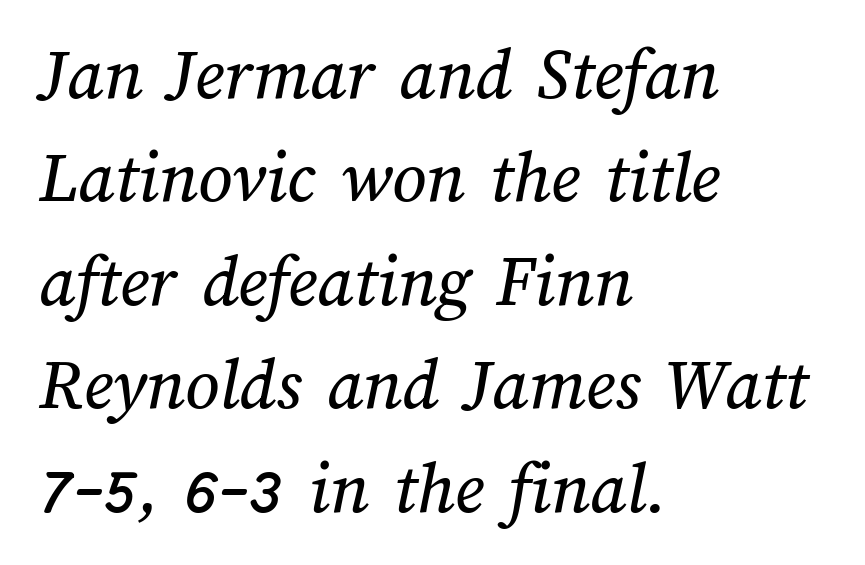
Horizontal bands of white between lines are of average thickness. Think of a printed novel: that variable character pitch is what you see here. Underline: absent. One-word summary of the alignment: left. This sample uses plain, unmodified letter spacing.
